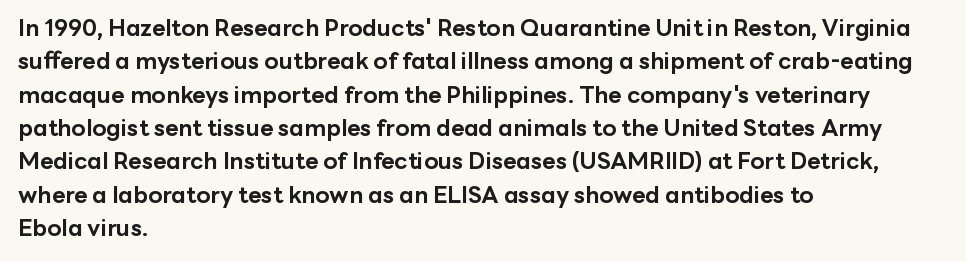
The image shows 23 px bold type, upright; set left-aligned, normal line spacing (1.45x), normal letter spacing, not underlined.
